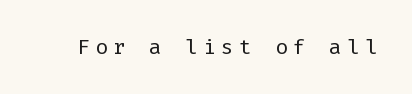
Q: Is the text bold? A: No.
Q: Is the text italic (slanted)? A: No, it is upright.
Q: Is the text underlined? A: No.
Q: Is the spacing between letters normal or unusually wide? A: Unusually wide.
